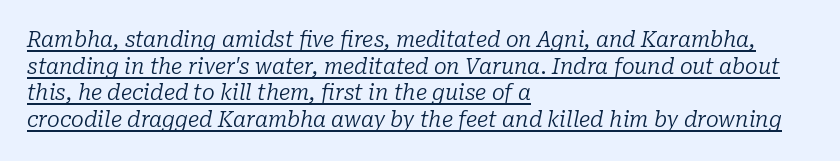
{"italic": "yes", "lean": "right", "slant_degrees": 10, "bold": "no", "underline": "yes", "align": "left", "line_spacing": "normal", "line_spacing_ratio": 1.27, "letter_spacing": "normal", "letter_spacing_em": 0.0, "glyph_px": 21}
